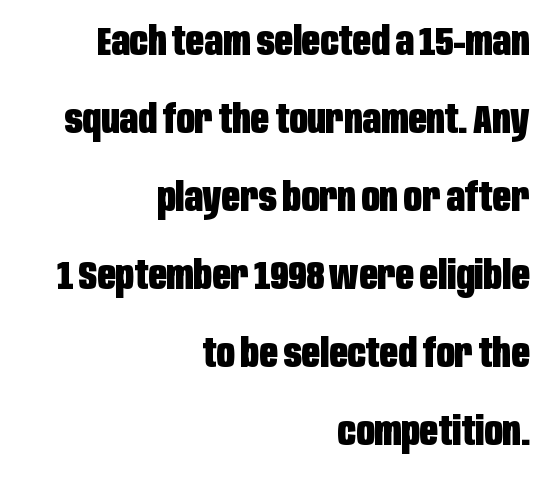
The image shows 40 px heavy, condensed sans-serif type, upright; set right-aligned, loose line spacing (1.95x), normal letter spacing, not underlined; low stroke contrast and a large x-height.
